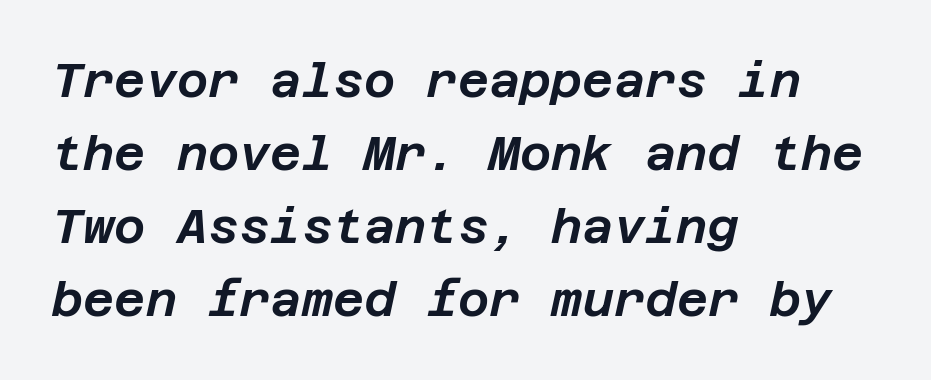
Q: Is the text italic (slanted)? A: Yes, it leans right by about 12 degrees.
Q: Is the text underlined? A: No.
Q: How is the paragraph aligned? A: Left-aligned.
Q: Is the spacing between letters normal or unusually wide? A: Normal.
Q: Is the spacing between lines tight, normal or loose? A: Normal.
Q: Width (condensed, normal, or wide)? A: Normal.
Q: Stroke contrast? A: Low.
Q: x-height? A: Large.
